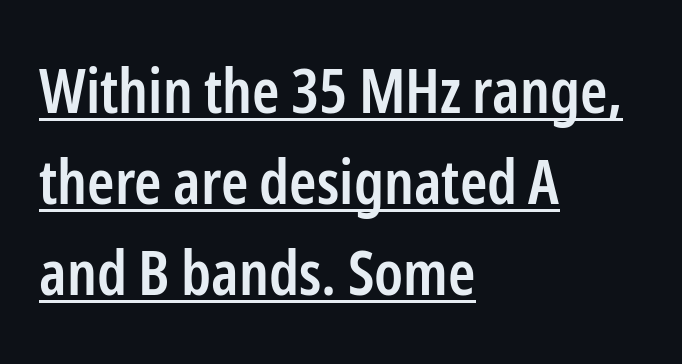
These lines keep a tight, regular rhythm from letter to letter. Successive baselines arrive at the customary interval. Note: no serifs on the glyphs. A student would call this left alignment; a typographer would say flush left, rag right.
